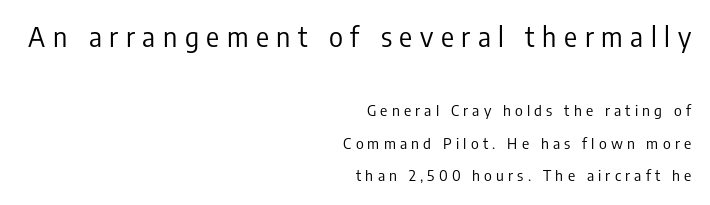
Airy leading. The words here are not underlined. How are the letters spaced? Widely, with obvious added tracking. Is there any slant? The stems are plumb.
